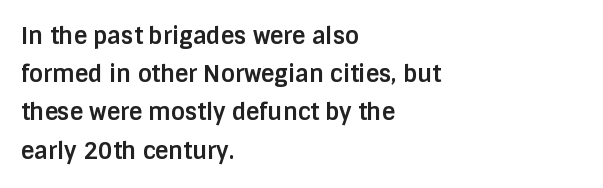
{"italic": "no", "bold": "yes", "underline": "no", "align": "left", "line_spacing": "normal", "line_spacing_ratio": 1.66, "letter_spacing": "normal", "letter_spacing_em": 0.0, "glyph_px": 23}
